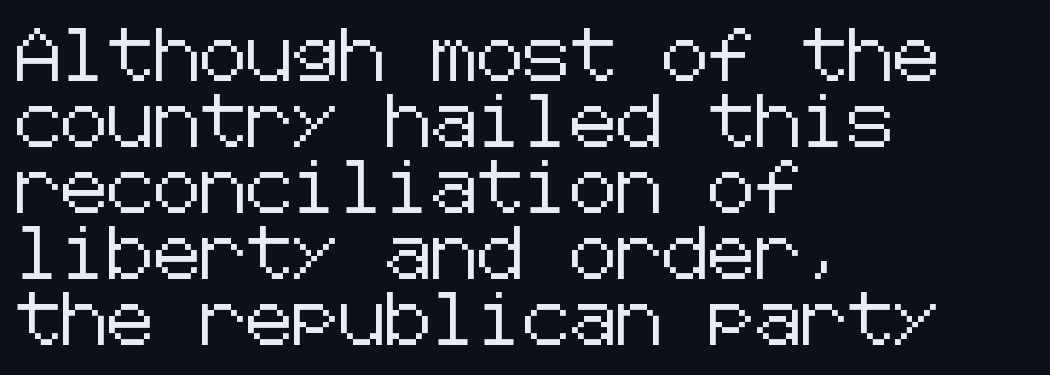
The image shows 52 px sans-serif type, upright; set left-aligned, normal line spacing (1.27x), normal letter spacing, not underlined; low stroke contrast and a medium x-height.
